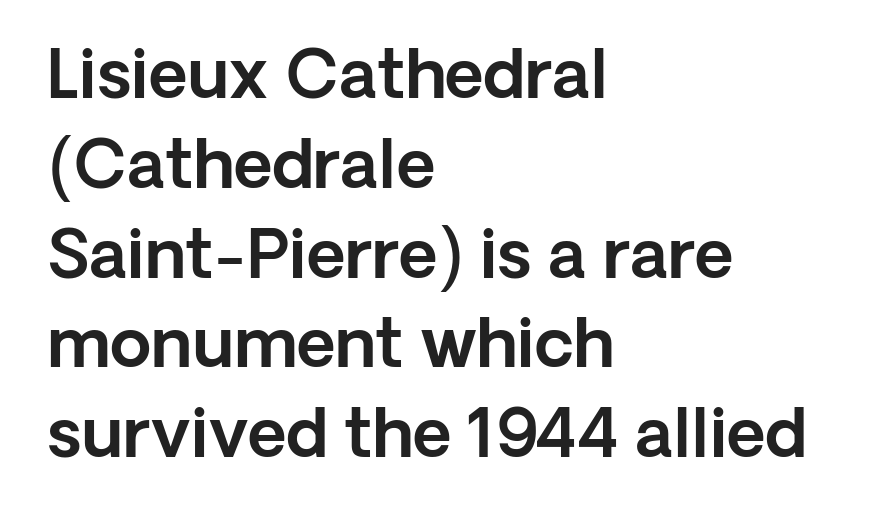
The image shows 67 px sans-serif type, upright; set left-aligned, normal line spacing (1.34x), normal letter spacing, not underlined; a medium x-height.
